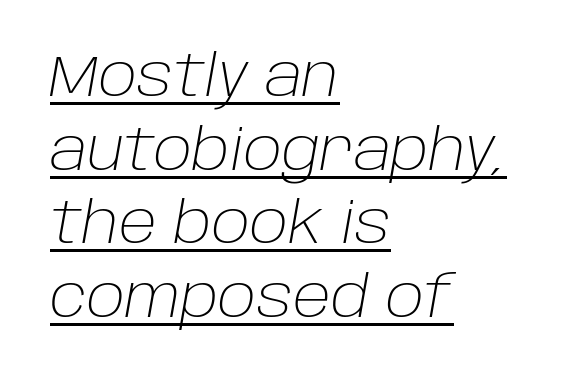
The lines are quadded left. Words appear dense and cohesive because spacing is normal. Beneath each row of characters lies a ruled line. These lines were composed using italics.
